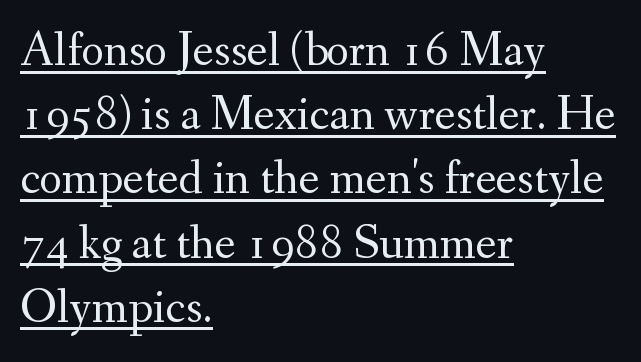
Q: Is the text bold? A: No.
Q: Is the text italic (slanted)? A: No, it is upright.
Q: Is the typeface a serif or a sans-serif typeface? A: Serif.
Q: Is the text underlined? A: Yes.
Q: How is the paragraph aligned? A: Left-aligned.
Q: Is the spacing between letters normal or unusually wide? A: Normal.
Q: Is the spacing between lines tight, normal or loose? A: Normal.
Q: Width (condensed, normal, or wide)? A: Normal.
Q: Stroke contrast? A: Medium.
Q: x-height? A: Small.
Q: Monospaced? A: No.
